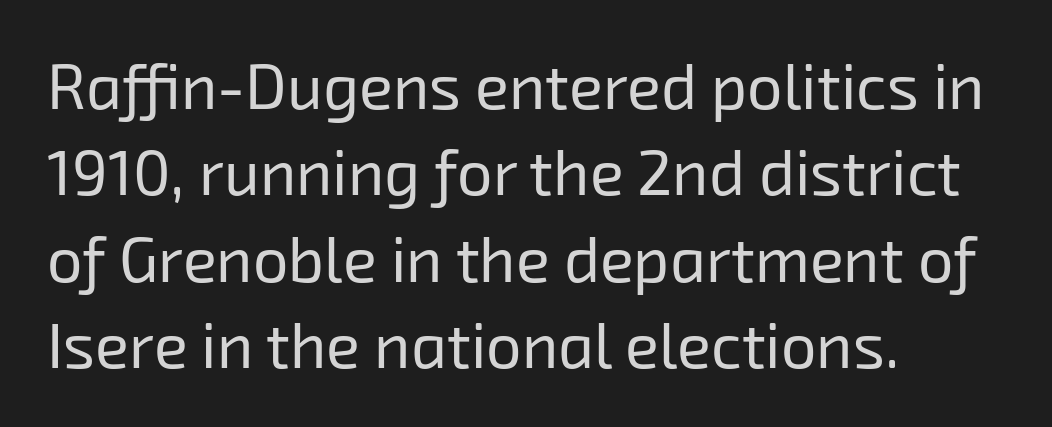
{"serif": "no", "bold": "no", "weight": "regular", "width": "normal", "stroke_contrast": "low", "x_height": "medium", "monospaced": "no", "underline": "no", "align": "left", "line_spacing": "normal", "line_spacing_ratio": 1.37, "letter_spacing": "normal", "letter_spacing_em": 0.0, "glyph_px": 63}
